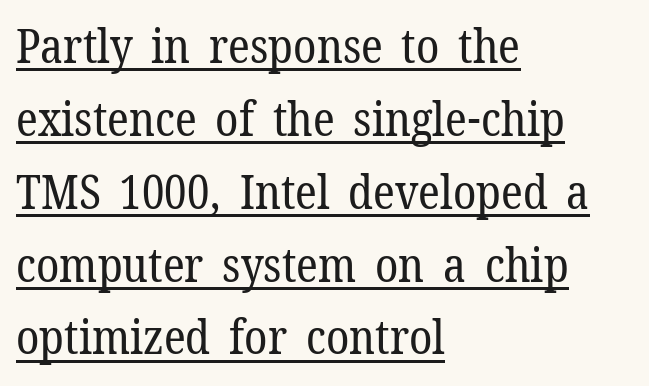
{"serif": "yes", "italic": "no", "bold": "no", "weight": "regular", "width": "normal", "stroke_contrast": "low", "x_height": "medium", "monospaced": "no", "underline": "yes", "align": "left", "line_spacing": "normal", "line_spacing_ratio": 1.55, "letter_spacing": "normal", "letter_spacing_em": 0.0, "glyph_px": 47}
